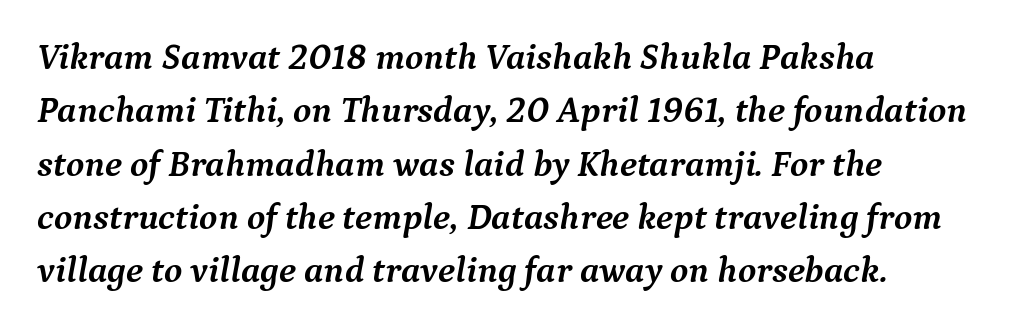
Q: Is the text bold? A: Yes.
Q: Is the text italic (slanted)? A: Yes, it leans right by about 9 degrees.
Q: Is the typeface a serif or a sans-serif typeface? A: Serif.
Q: Is the text underlined? A: No.
Q: How is the paragraph aligned? A: Left-aligned.
Q: Is the spacing between letters normal or unusually wide? A: Normal.
Q: Is the spacing between lines tight, normal or loose? A: Normal.
Q: Width (condensed, normal, or wide)? A: Normal.
Q: Stroke contrast? A: Medium.
Q: x-height? A: Medium.
Q: Monospaced? A: No.
